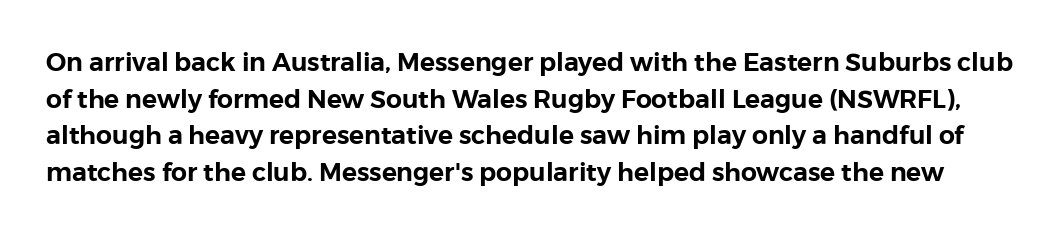
{"italic": "no", "underline": "no", "line_spacing": "normal", "line_spacing_ratio": 1.47, "letter_spacing": "normal", "letter_spacing_em": 0.0, "glyph_px": 25}
